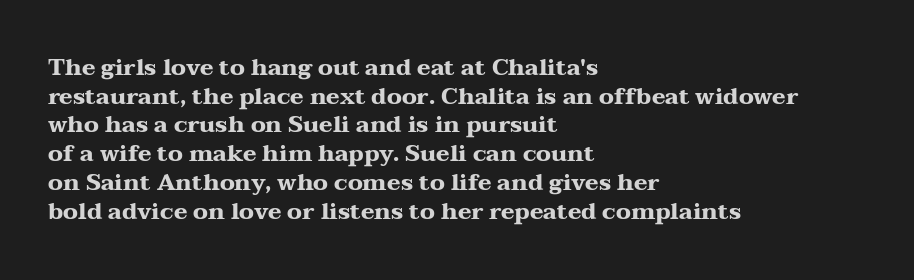
The image shows 23 px bold type, upright; set left-aligned, normal line spacing (1.25x), normal letter spacing, not underlined.
